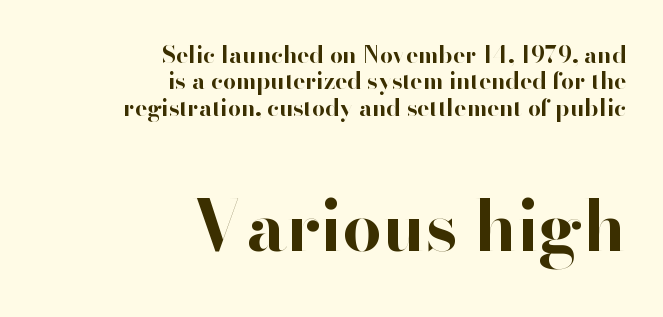
The image shows 70 px bold sans-serif type, upright; set right-aligned, tight line spacing (1.15x), normal letter spacing, not underlined; the second (bottom) block is 3.04x larger; high stroke contrast and a small x-height.
